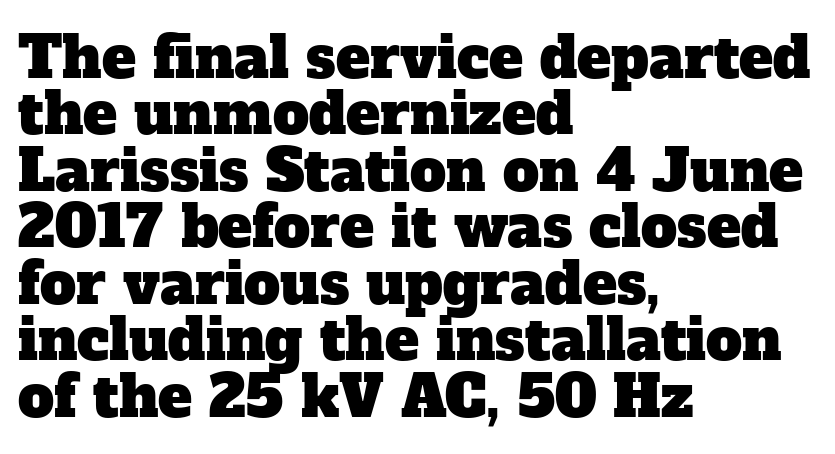
Q: Is the typeface a serif or a sans-serif typeface? A: Serif.
Q: Is the text underlined? A: No.
Q: How is the paragraph aligned? A: Left-aligned.
Q: Is the spacing between letters normal or unusually wide? A: Normal.
Q: Is the spacing between lines tight, normal or loose? A: Tight.
Q: Width (condensed, normal, or wide)? A: Normal.
Q: Stroke contrast? A: Low.
Q: x-height? A: Medium.
Q: Monospaced? A: No.
